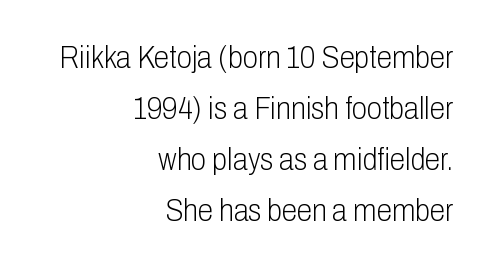
The image shows 31 px light, condensed sans-serif type, upright; set right-aligned, normal line spacing (1.64x), normal letter spacing, not underlined; low stroke contrast and a medium x-height.
